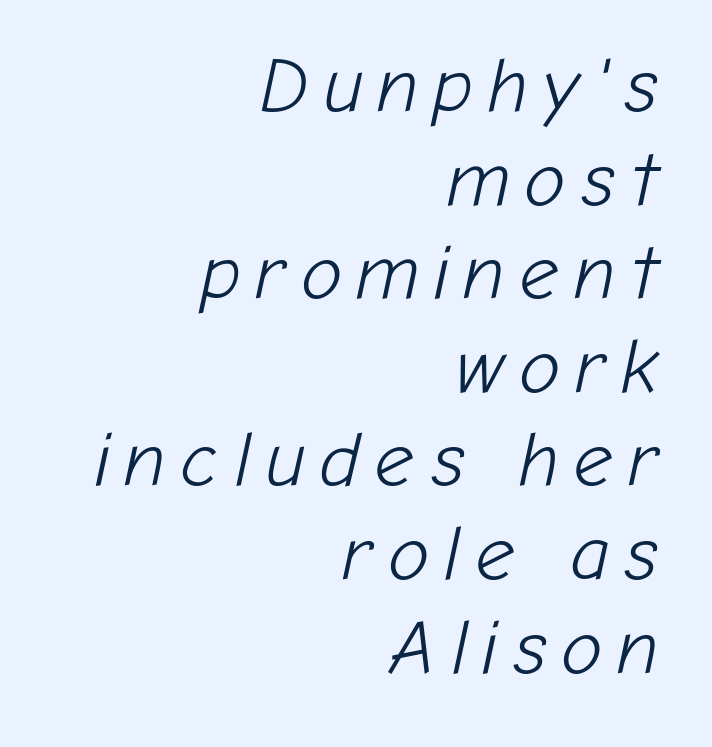
This rendering uses right alignment, leaving the left contour irregular. The text carries the slant typical of an italic or oblique font. Is this a heavy cut? Hardly; it is regular or lighter. These lines are rendered in a variable-pitch font.
